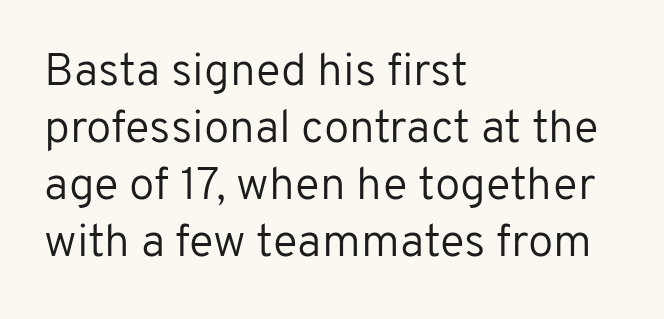
The image shows 46 px regular-weight sans-serif type, upright; set left-aligned, line spacing 1.24x, normal letter spacing, not underlined; low stroke contrast and a medium x-height.
